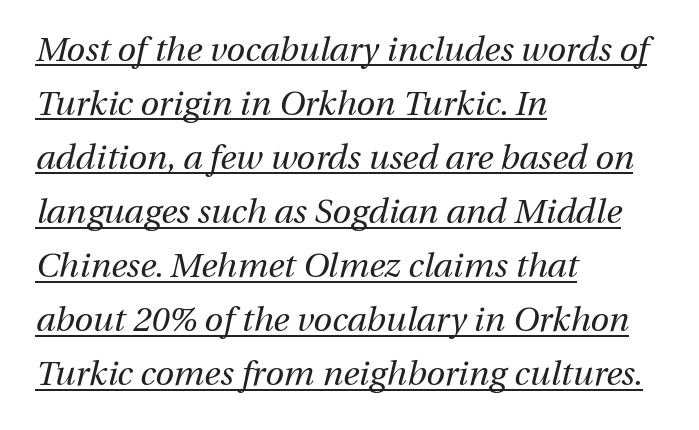
The image shows 34 px regular-weight type, italic (leaning right); set left-aligned, normal line spacing (1.59x), normal letter spacing, underlined; medium stroke contrast and a medium x-height.
